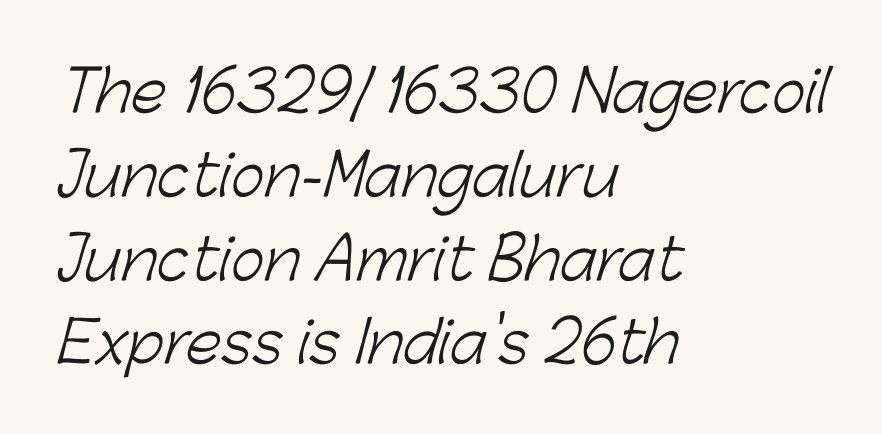
Each word holds together tightly as a unit, with standard inter-letter gaps. A clean baseline with only descenders dipping below it. Do the characters align in a grid? No, the font is proportional. Classification — sans serif. Line spacing here is normal.
